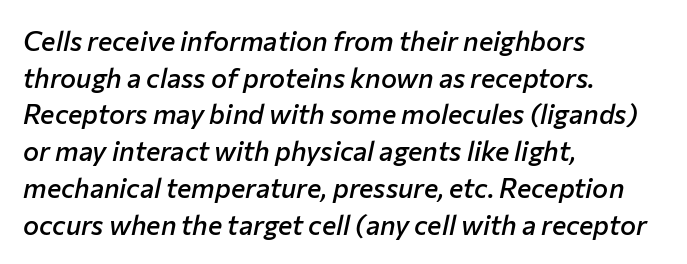
Q: Is the text bold? A: Semi-bold.
Q: Is the text italic (slanted)? A: Yes, it leans right by about 12 degrees.
Q: Is the text underlined? A: No.
Q: How is the paragraph aligned? A: Left-aligned.
Q: Is the spacing between letters normal or unusually wide? A: Normal.
Q: Is the spacing between lines tight, normal or loose? A: Normal.
